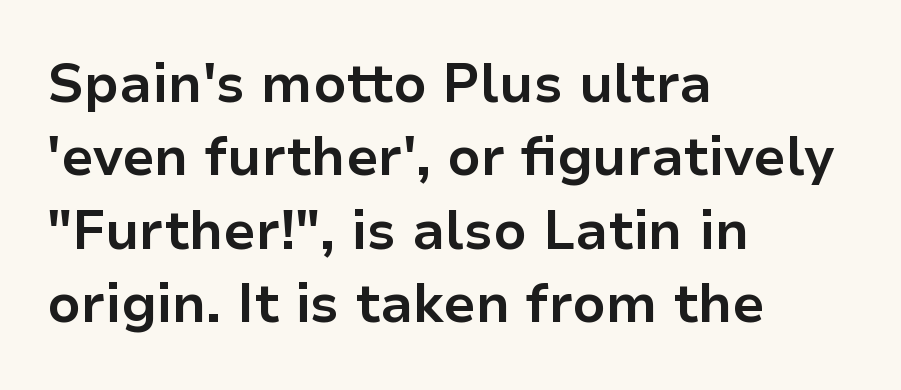
{"serif": "no", "italic": "no", "bold": "yes", "weight": "bold", "width": "normal", "stroke_contrast": "low", "x_height": "medium", "monospaced": "no", "underline": "no", "align": "left", "line_spacing": "normal", "line_spacing_ratio": 1.36, "letter_spacing": "normal", "letter_spacing_em": 0.0, "glyph_px": 54}
